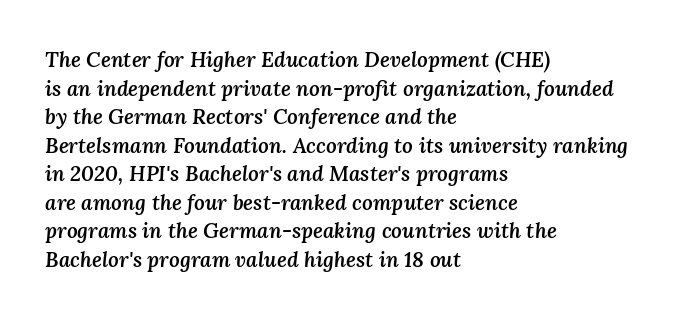
Q: Is the text bold? A: Semi-bold.
Q: Is the text italic (slanted)? A: Yes, it leans right by about 3 degrees.
Q: Is the text underlined? A: No.
Q: How is the paragraph aligned? A: Left-aligned.
Q: Is the spacing between letters normal or unusually wide? A: Normal.
Q: Is the spacing between lines tight, normal or loose? A: Normal.
